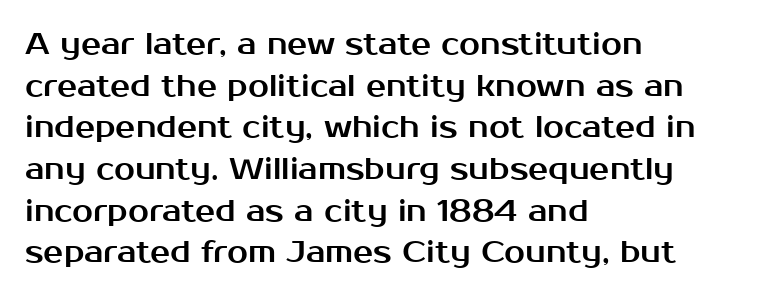
Q: Is the text italic (slanted)? A: No, it is upright.
Q: Is the typeface a serif or a sans-serif typeface? A: Sans-serif.
Q: Is the text underlined? A: No.
Q: How is the paragraph aligned? A: Left-aligned.
Q: Is the spacing between letters normal or unusually wide? A: Normal.
Q: Is the spacing between lines tight, normal or loose? A: Normal.
Q: Width (condensed, normal, or wide)? A: Normal.
Q: Stroke contrast? A: Medium.
Q: x-height? A: Medium.
Q: Monospaced? A: No.
